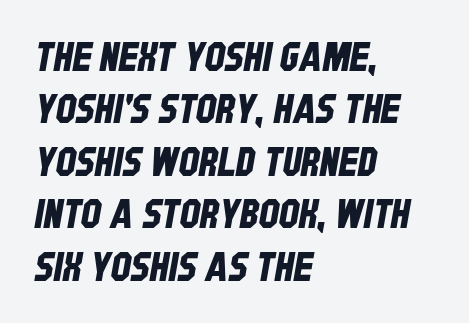
Q: Is the typeface a serif or a sans-serif typeface? A: Sans-serif.
Q: Is the text underlined? A: No.
Q: How is the paragraph aligned? A: Left-aligned.
Q: Is the spacing between letters normal or unusually wide? A: Normal.
Q: Is the spacing between lines tight, normal or loose? A: Normal.
Q: Width (condensed, normal, or wide)? A: Condensed.
Q: Stroke contrast? A: Low.
Q: x-height? A: Large.
Q: Monospaced? A: No.
